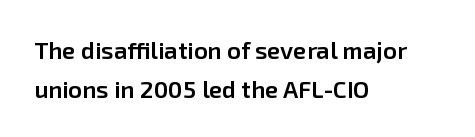
The image shows 24 px text type, upright; set left-aligned, normal line spacing (1.62x), normal letter spacing, not underlined.
